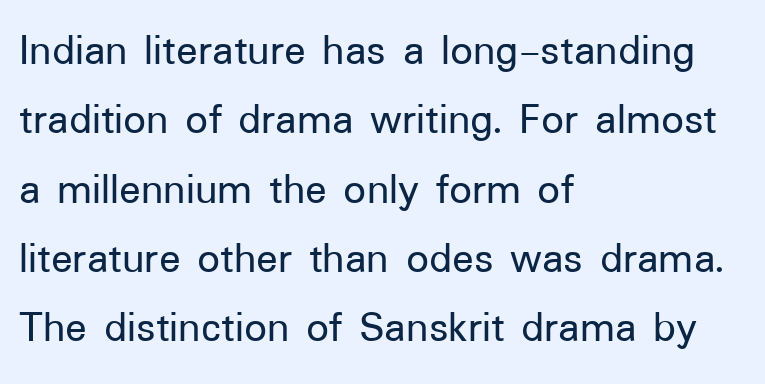
Compared with typical body copy, the letter spacing here is the same. A student would call this left alignment; a typographer would say flush left, rag right. The typeface chosen for these lines omits serifs. In terms of posture, this sample is upright.
